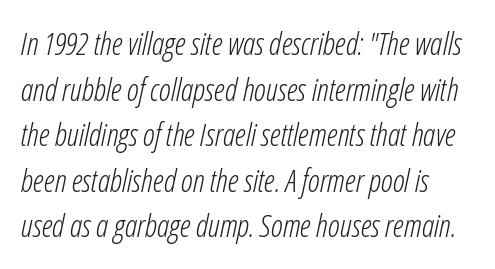
The letters advance in unequal steps, a hallmark of proportional type. Unmarked baselines from the first word to the last. Compared with ordinary roman type, these characters are visibly tilted. No extra ink here — the face is not bold.
